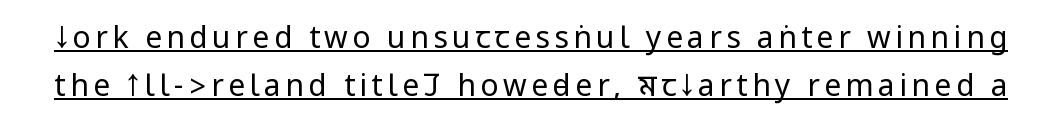
Q: Is the text bold? A: No.
Q: Is the text italic (slanted)? A: No, it is upright.
Q: Is the typeface a serif or a sans-serif typeface? A: Sans-serif.
Q: Is the text underlined? A: Yes.
Q: Is the spacing between lines tight, normal or loose? A: Normal.
Q: Width (condensed, normal, or wide)? A: Condensed.
Q: Stroke contrast? A: Low.
